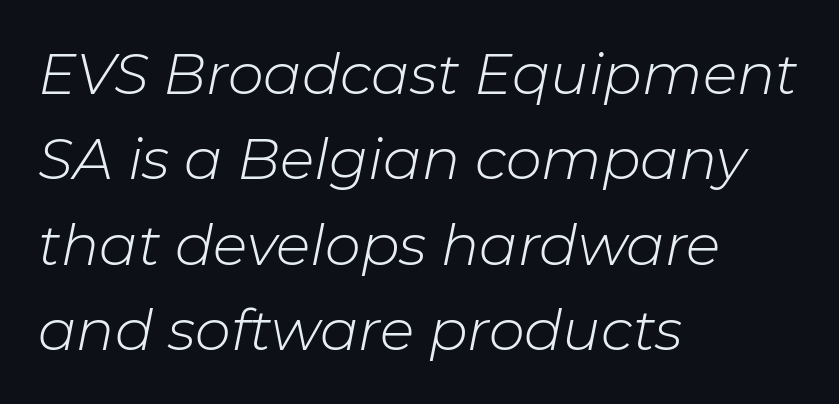
Q: Is the text bold? A: No.
Q: Is the text italic (slanted)? A: Yes, it leans right by about 11 degrees.
Q: Is the text underlined? A: No.
Q: How is the paragraph aligned? A: Left-aligned.
Q: Is the spacing between letters normal or unusually wide? A: Normal.
Q: Is the spacing between lines tight, normal or loose? A: Normal.
Q: Width (condensed, normal, or wide)? A: Normal.
Q: Stroke contrast? A: Low.
Q: x-height? A: Medium.
Q: Monospaced? A: No.
